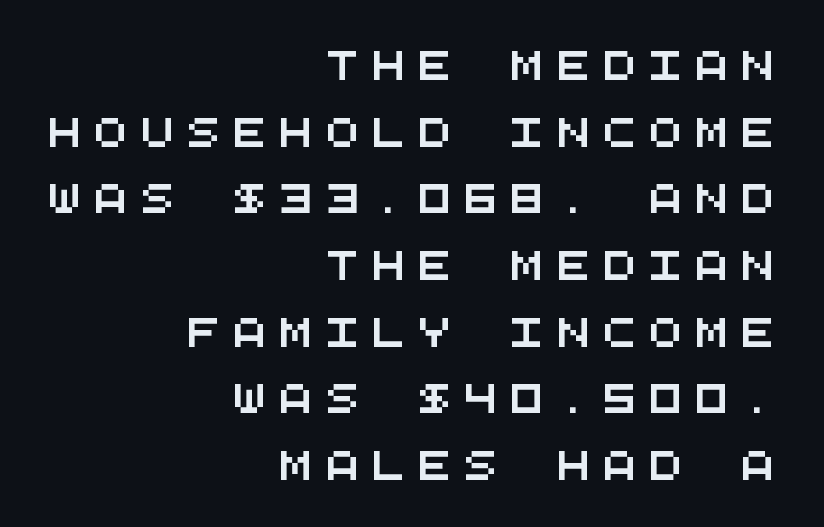
{"serif": "no", "width": "wide", "stroke_contrast": "medium", "x_height": "large", "monospaced": "yes", "underline": "no", "align": "right", "line_spacing": "loose", "line_spacing_ratio": 2.38, "letter_spacing": "wide", "letter_spacing_em": 0.45, "glyph_px": 28}
